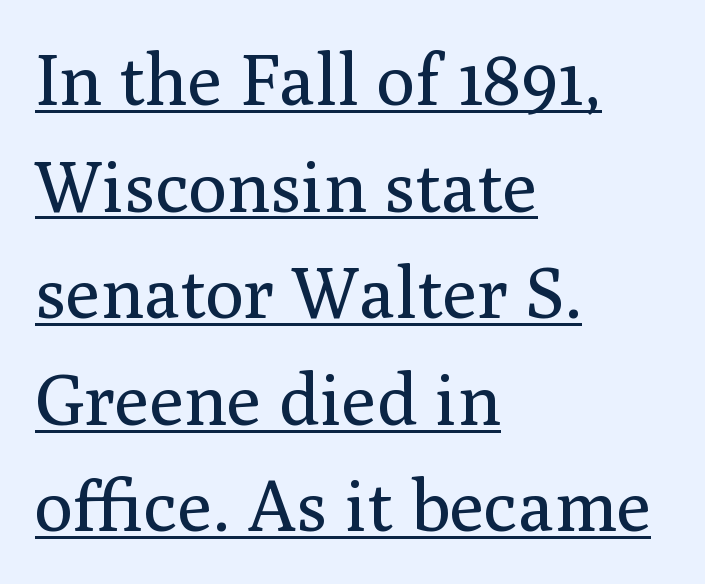
Q: Is the text bold? A: No.
Q: Is the text italic (slanted)? A: No, it is upright.
Q: Is the typeface a serif or a sans-serif typeface? A: Serif.
Q: Is the text underlined? A: Yes.
Q: How is the paragraph aligned? A: Left-aligned.
Q: Is the spacing between letters normal or unusually wide? A: Normal.
Q: Is the spacing between lines tight, normal or loose? A: Normal.
Q: Width (condensed, normal, or wide)? A: Normal.
Q: Stroke contrast? A: Medium.
Q: x-height? A: Medium.
Q: Monospaced? A: No.
